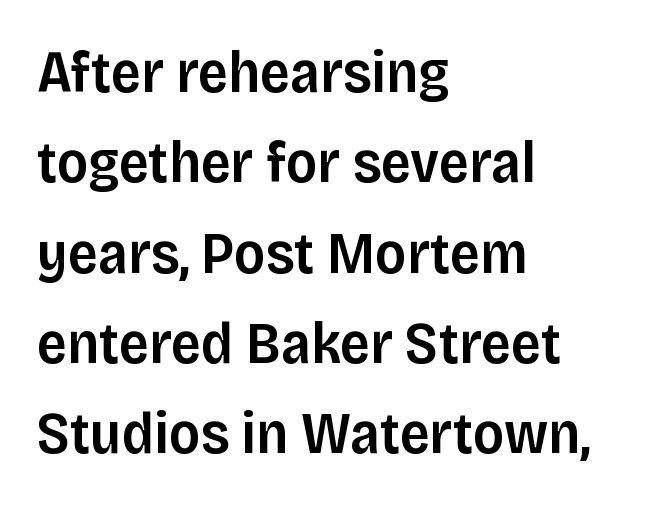
Which margin do the lines hug? The left one — the right edge is uneven. This is sans-serif lettering, the kind often seen on screens and signage. In terms of letterspacing, this is plain default setting. The passage shown is typed in a proportional face where columns would drift. Notice the strokes are somewhat thickened but not fully heavy: this is a semibold. The space directly below the letters is spotless.
